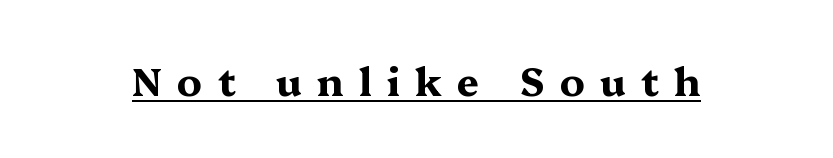
{"serif": "yes", "italic": "no", "bold": "yes", "weight": "bold", "width": "wide", "stroke_contrast": "medium", "x_height": "medium", "monospaced": "no", "underline": "yes", "letter_spacing": "wide", "letter_spacing_em": 0.39, "glyph_px": 39}
